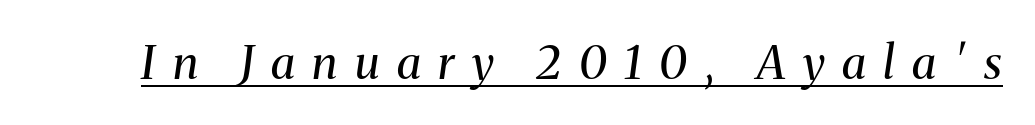
{"serif": "yes", "italic": "yes", "lean": "right", "slant_degrees": 8, "bold": "no", "weight": "regular", "width": "normal", "stroke_contrast": "medium", "x_height": "medium", "monospaced": "no", "underline": "yes", "letter_spacing": "wide", "letter_spacing_em": 0.38, "glyph_px": 46}
